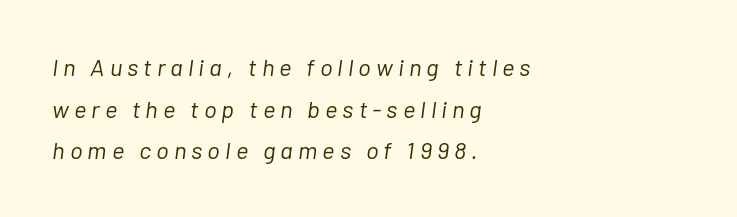
Q: Is the text bold? A: No.
Q: Is the text italic (slanted)? A: Yes, it leans right by about 7 degrees.
Q: Is the text underlined? A: No.
Q: How is the paragraph aligned? A: Left-aligned.
Q: Is the spacing between letters normal or unusually wide? A: Unusually wide.
